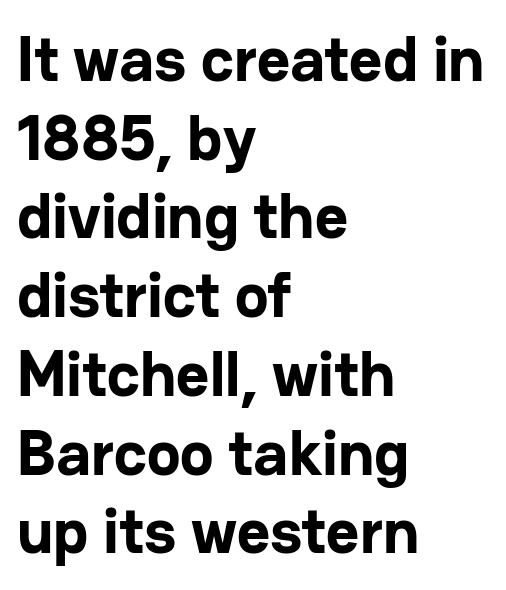
The image shows 64 px bold sans-serif type, upright; set left-aligned, line spacing 1.23x, normal letter spacing, not underlined; low stroke contrast and a medium x-height.
